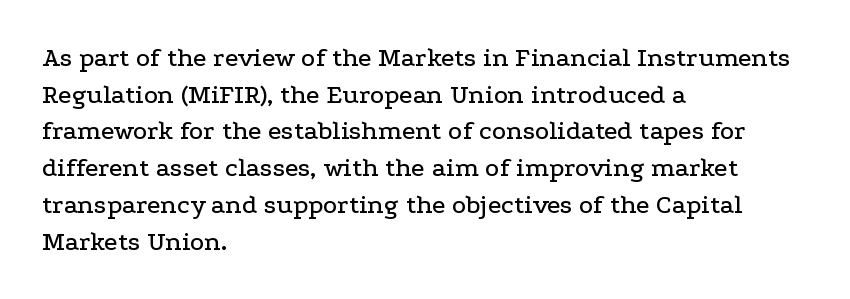
The image shows 27 px text type, upright; set left-aligned, normal line spacing (1.36x), normal letter spacing, not underlined.
